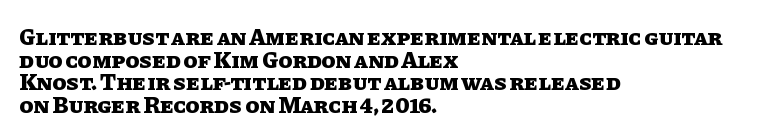
{"italic": "no", "bold": "yes", "underline": "no", "align": "left", "line_spacing": "tight", "line_spacing_ratio": 0.98, "letter_spacing": "normal", "letter_spacing_em": 0.0, "glyph_px": 23}
